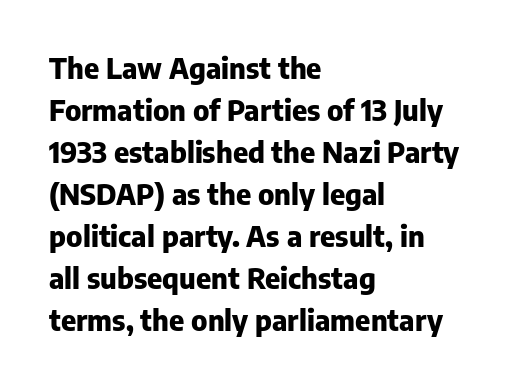
The image shows 29 px heavy sans-serif type, upright; set left-aligned, normal line spacing (1.45x), normal letter spacing, not underlined; low stroke contrast and a medium x-height.
